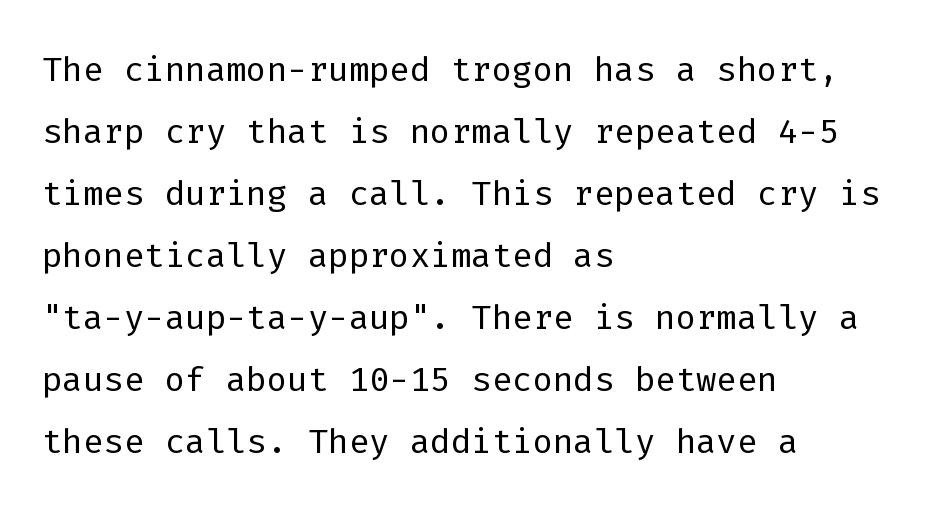
{"serif": "no", "italic": "no", "bold": "no", "weight": "light", "width": "normal", "stroke_contrast": "low", "x_height": "medium", "monospaced": "yes", "underline": "no", "align": "left", "line_spacing": "normal", "line_spacing_ratio": 1.29, "letter_spacing": "normal", "letter_spacing_em": 0.0, "glyph_px": 48}
